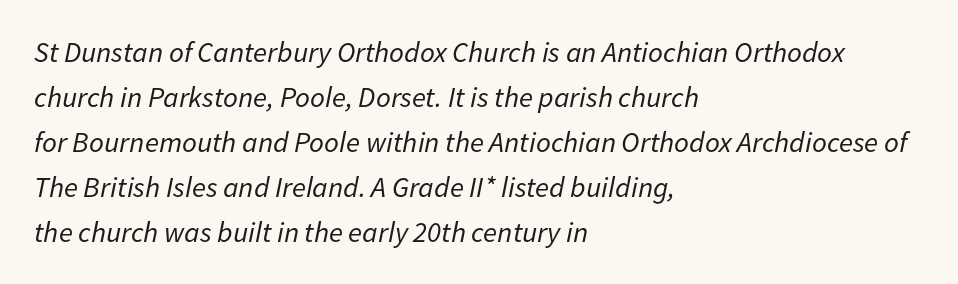
Q: Is the text bold? A: No.
Q: Is the text italic (slanted)? A: Yes, it leans right by about 11 degrees.
Q: Is the text underlined? A: No.
Q: How is the paragraph aligned? A: Left-aligned.
Q: Is the spacing between letters normal or unusually wide? A: Normal.
Q: Is the spacing between lines tight, normal or loose? A: Normal.
Q: Width (condensed, normal, or wide)? A: Normal.
Q: Stroke contrast? A: Low.
Q: x-height? A: Medium.
Q: Monospaced? A: No.
